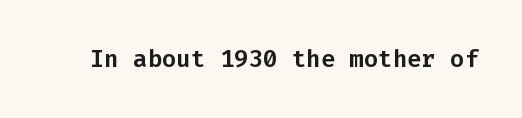
Observe the ordinary spacing: letters are neighbours, not strangers. Underline: absent. Rendered with straight, roman letterforms.
